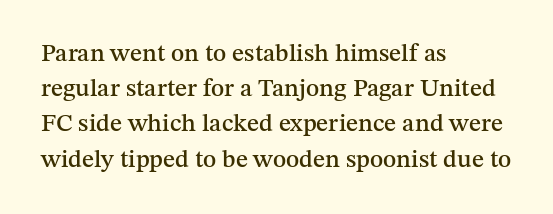
The image shows 25 px text type, upright; set left-aligned, normal line spacing (1.41x), normal letter spacing, not underlined.
